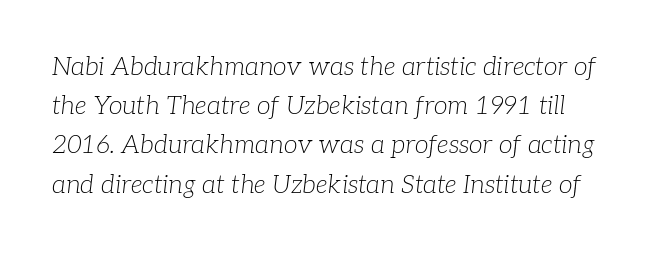
{"italic": "yes", "lean": "right", "slant_degrees": 7, "bold": "no", "underline": "no", "line_spacing": "normal", "line_spacing_ratio": 1.57, "letter_spacing": "normal", "letter_spacing_em": 0.0, "glyph_px": 25}
